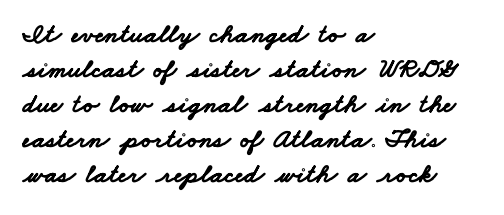
Q: Is the text bold? A: Yes.
Q: Is the text underlined? A: No.
Q: How is the paragraph aligned? A: Left-aligned.
Q: Is the spacing between letters normal or unusually wide? A: Normal.
Q: Is the spacing between lines tight, normal or loose? A: Normal.
